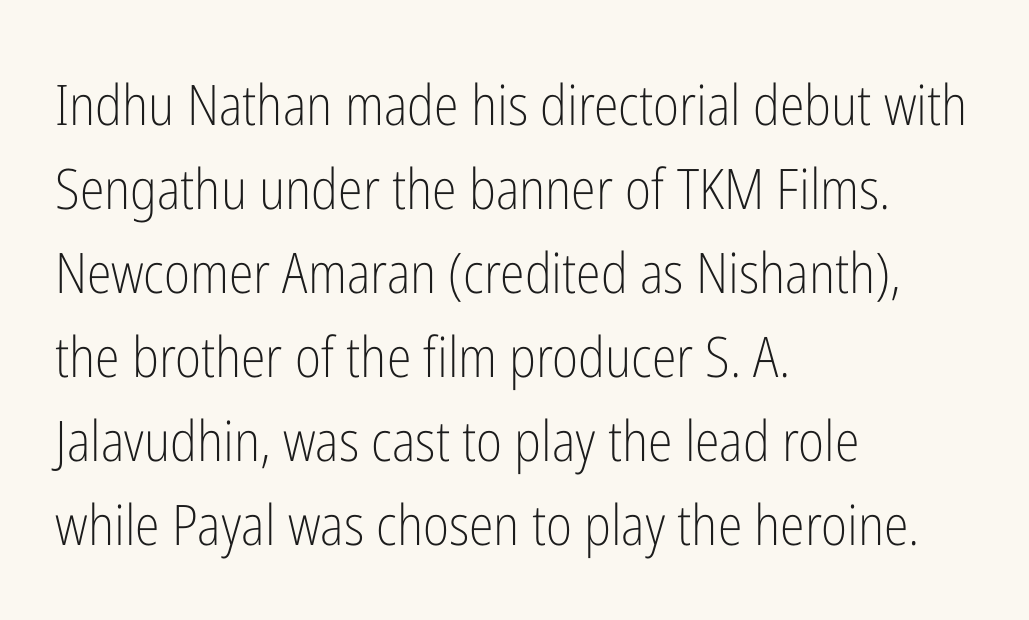
Q: Is the text bold? A: No.
Q: Is the text italic (slanted)? A: No, it is upright.
Q: Is the typeface a serif or a sans-serif typeface? A: Sans-serif.
Q: Is the text underlined? A: No.
Q: How is the paragraph aligned? A: Left-aligned.
Q: Is the spacing between letters normal or unusually wide? A: Normal.
Q: Is the spacing between lines tight, normal or loose? A: Normal.
Q: Width (condensed, normal, or wide)? A: Condensed.
Q: Stroke contrast? A: Low.
Q: x-height? A: Medium.
Q: Monospaced? A: No.
